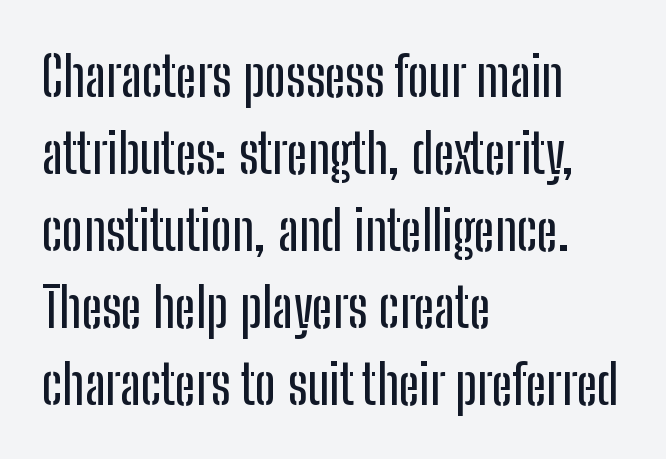
{"serif": "no", "italic": "no", "width": "condensed", "stroke_contrast": "low", "x_height": "medium", "monospaced": "no", "underline": "no", "align": "left", "line_spacing": "normal", "line_spacing_ratio": 1.4, "letter_spacing": "normal", "letter_spacing_em": 0.0, "glyph_px": 55}
